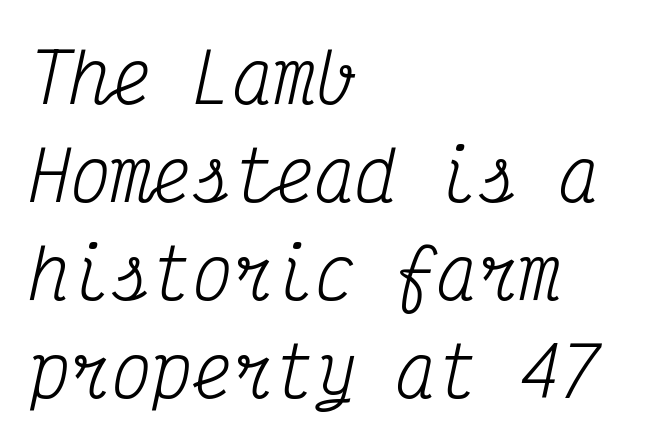
The string is rendered with underlining switched off. This sample uses plain, unmodified letter spacing. Italic: yes, the glyphs are oblique. No extra ink here — the face is not bold. Fixed-width glyphs throughout — classic coding-font behaviour. What kind of face is this? One with serifs.
